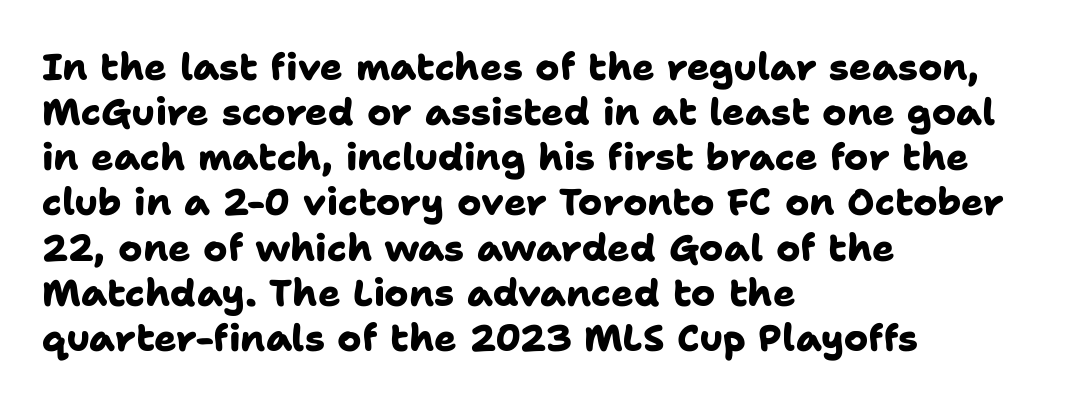
{"serif": "no", "bold": "yes", "weight": "heavy", "width": "normal", "stroke_contrast": "low", "x_height": "medium", "monospaced": "no", "underline": "no", "align": "left", "line_spacing_ratio": 1.22, "letter_spacing": "normal", "letter_spacing_em": 0.0, "glyph_px": 37}
